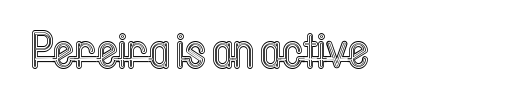
A roman cut, with each character standing at attention. Plain, unruled lines of type. These lines are rendered in a variable-pitch font. Tracking value appears to be zero — textbook default spacing.
